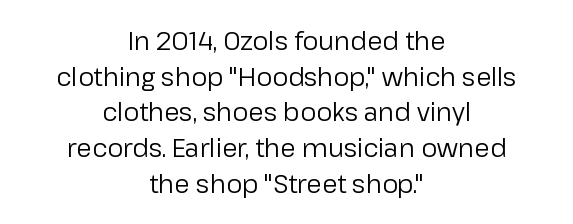
The image shows 25 px text type, upright; set centered, normal line spacing (1.43x), normal letter spacing, not underlined.
